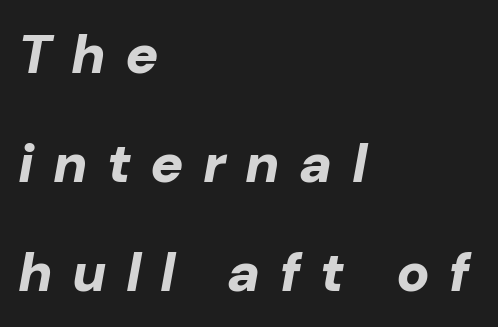
{"italic": "yes", "lean": "right", "slant_degrees": 10, "bold": "yes", "weight": "bold", "width": "normal", "stroke_contrast": "low", "x_height": "medium", "monospaced": "no", "underline": "no", "align": "left", "line_spacing": "loose", "line_spacing_ratio": 1.98, "letter_spacing": "wide", "letter_spacing_em": 0.35, "glyph_px": 55}
